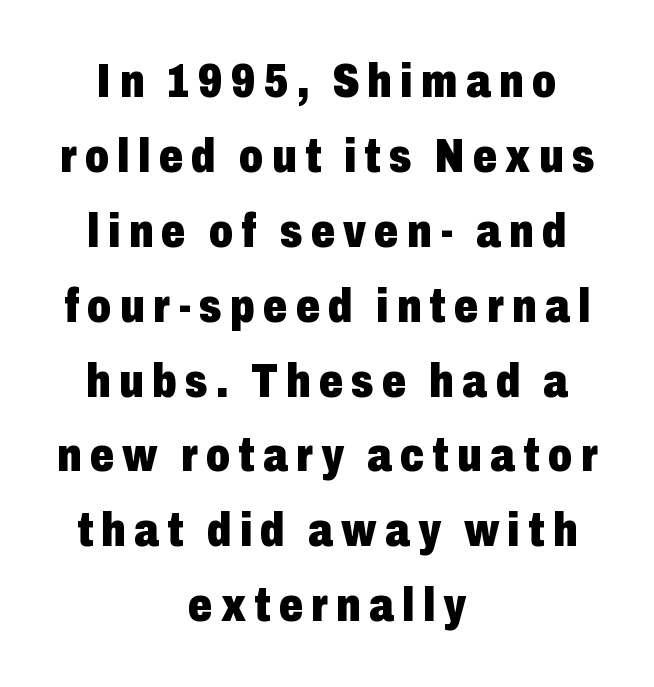
Visually the block forms a symmetrical silhouette, jagged on both flanks. The rendering uses a moderate line-height, typical for paragraphs. Tall strokes in this sample are plumb rather than angled. A clean baseline with only descenders dipping below it. Spacing verdict: proportional, widths tailored to each character.
